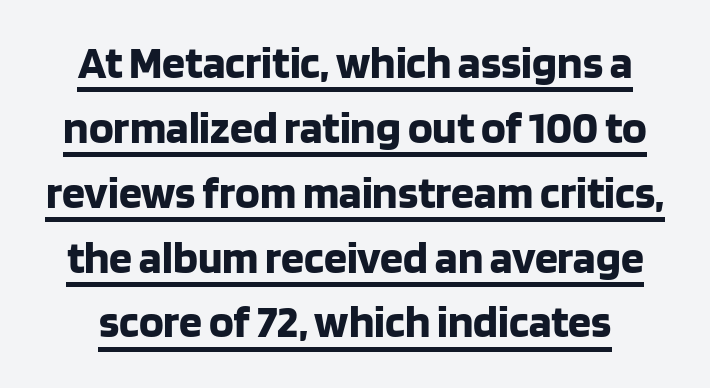
{"serif": "no", "italic": "no", "bold": "yes", "weight": "bold", "width": "normal", "stroke_contrast": "low", "x_height": "large", "monospaced": "no", "underline": "yes", "line_spacing": "normal", "line_spacing_ratio": 1.41, "letter_spacing": "normal", "letter_spacing_em": 0.0, "glyph_px": 46}
